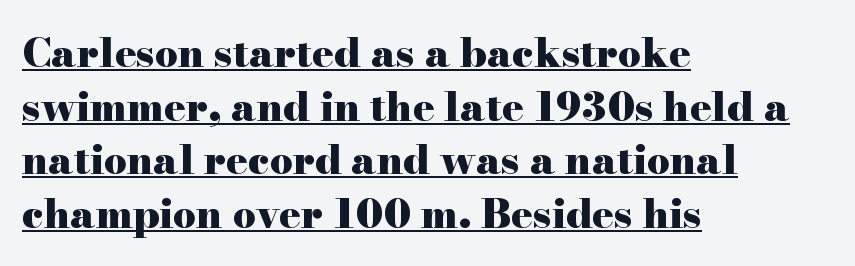
{"serif": "yes", "italic": "no", "bold": "yes", "weight": "heavy", "width": "wide", "stroke_contrast": "high", "x_height": "small", "monospaced": "no", "underline": "yes", "align": "left", "line_spacing": "normal", "line_spacing_ratio": 1.34, "letter_spacing": "normal", "letter_spacing_em": 0.0, "glyph_px": 40}
